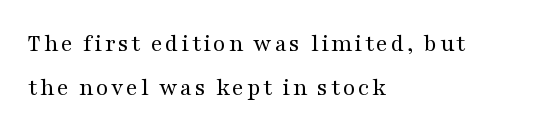
The image shows 25 px text type, upright; set left-aligned, line spacing 1.78x, not underlined.
